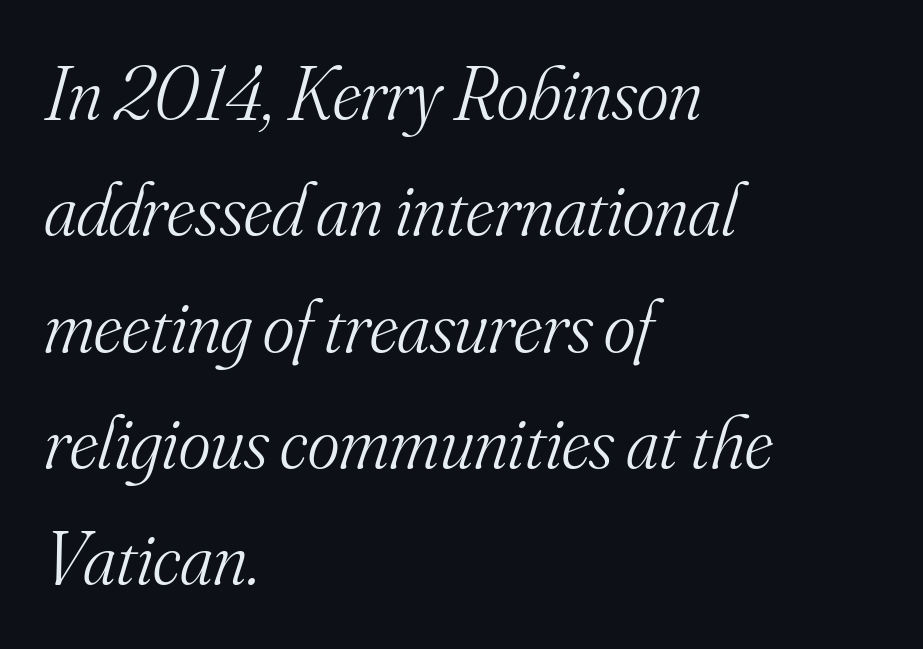
Type without underlining. Emphasis-style slanted type is in use. No heavy texture on the line: the type isn't bold. Teacher's note: observe the even left margin — that is flush-left alignment.
